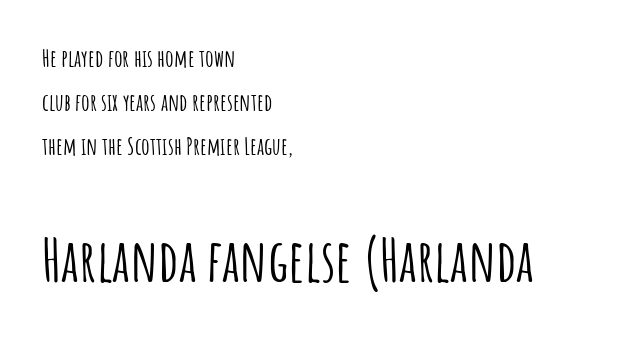
{"serif": "no", "italic": "no", "width": "condensed", "stroke_contrast": "low", "x_height": "large", "monospaced": "no", "underline": "no", "align": "left", "line_spacing_ratio": 1.84, "letter_spacing": "normal", "letter_spacing_em": 0.0, "larger_block": "second", "size_ratio": 2.46, "glyph_px": 59}
